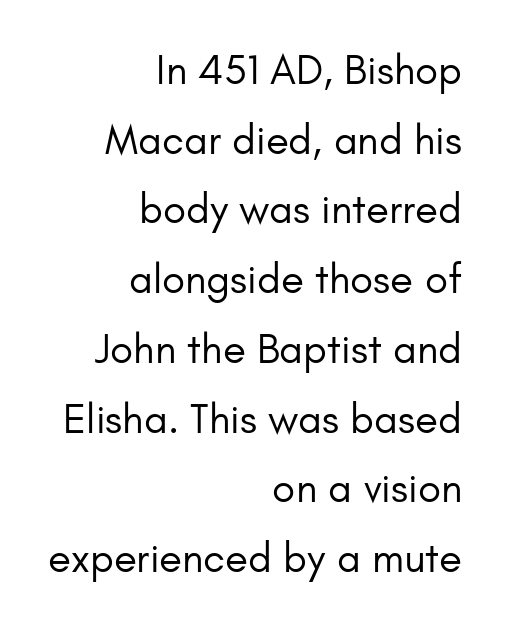
The image shows 42 px regular-weight sans-serif type, upright; set right-aligned, normal line spacing (1.66x), normal letter spacing, not underlined; low stroke contrast and a small x-height.
